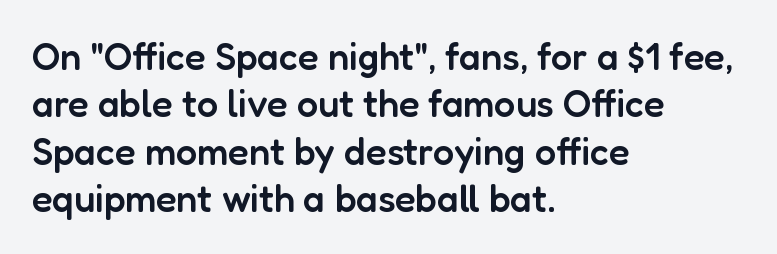
The gap between lines stays unmarked. Look at the stroke-to-counter ratio: somewhat heavy, a semibold. Italic? Not at all — the glyphs are vertical. You could not count columns in this text — the font is proportionally spaced. Compared with typical paragraphs, the rows here are spaced about the same.
